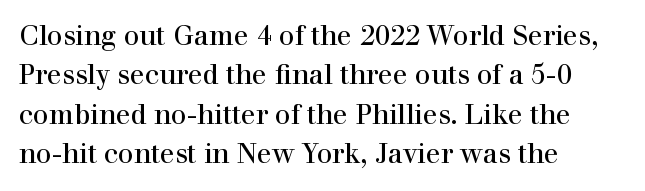
The image shows 27 px text type, upright; set left-aligned, normal line spacing (1.46x), normal letter spacing, not underlined.
